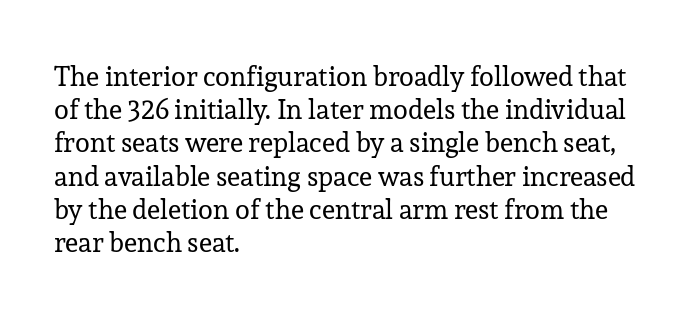
The image shows 27 px text type, upright; set left-aligned, line spacing 1.23x, normal letter spacing, not underlined.
